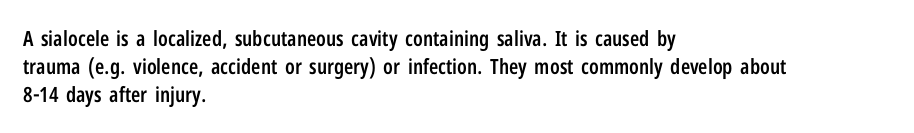
Q: Is the text bold? A: Semi-bold.
Q: Is the text italic (slanted)? A: No, it is upright.
Q: Is the text underlined? A: No.
Q: How is the paragraph aligned? A: Left-aligned.
Q: Is the spacing between letters normal or unusually wide? A: Normal.
Q: Is the spacing between lines tight, normal or loose? A: Normal.
